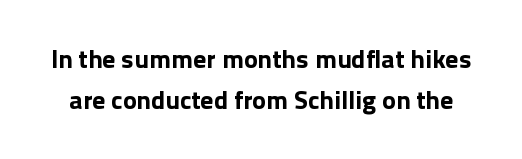
This block has exactly the height ordinary leading produces. Bold? Absolutely — the strokes are thick and heavy. The foot of each line stays bare and open. Inter-character spacing is left at the font's built-in metrics.
